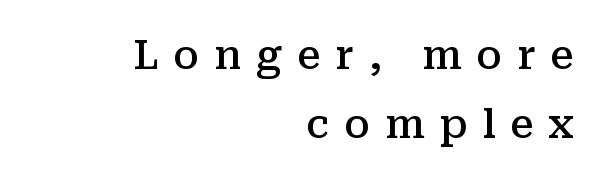
The image shows 40 px semibold serif type, upright; set right-aligned, line spacing 1.73x, unusually wide letter spacing (+0.37 em), not underlined; medium stroke contrast and a medium x-height.
